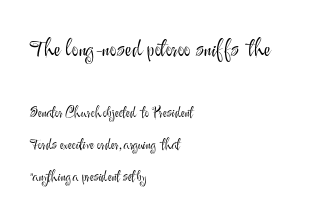
The image shows 23 px text type; set left-aligned, loose line spacing (2.28x), normal letter spacing, not underlined; the first (top) block is 1.64x larger.
